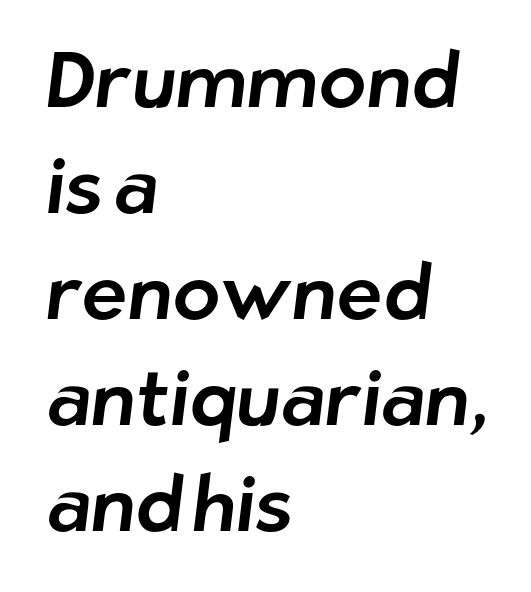
{"serif": "no", "width": "normal", "stroke_contrast": "low", "x_height": "medium", "monospaced": "no", "underline": "no", "align": "left", "line_spacing": "normal", "line_spacing_ratio": 1.36, "letter_spacing": "normal", "letter_spacing_em": 0.0, "glyph_px": 78}
